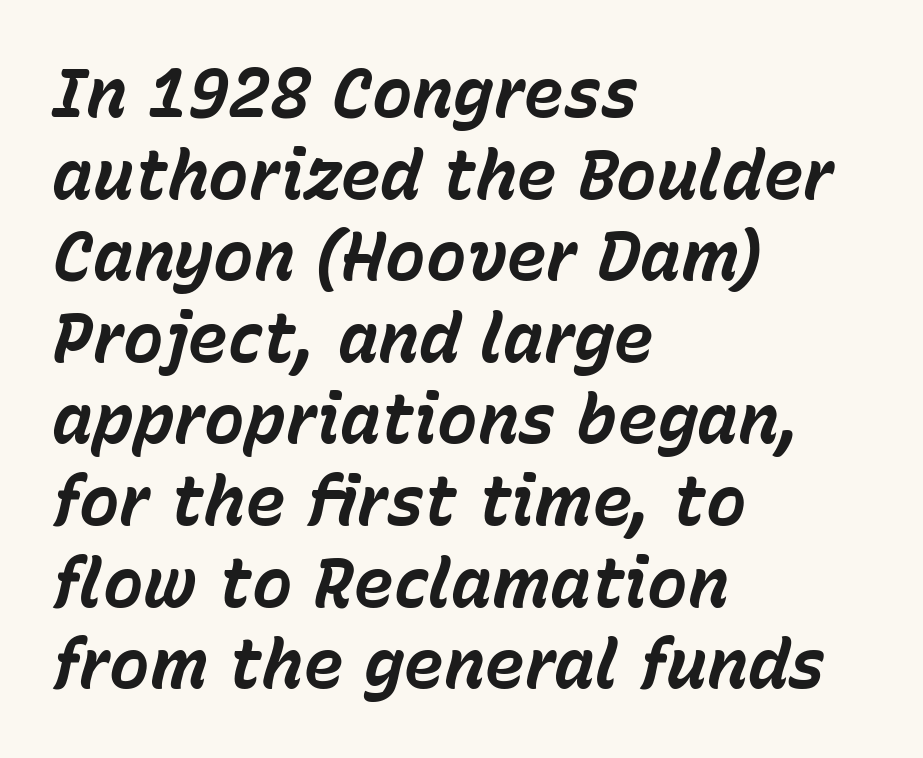
A classic flush-left, rag-right setting is used for this passage. Lines of text with bare space underneath. This is heavy type, rendered in bold. Here the designer chose a conventional face with non-uniform glyph widths. Compared with typical body copy, the letter spacing here is the same. The font's italic variant was chosen for this text.
